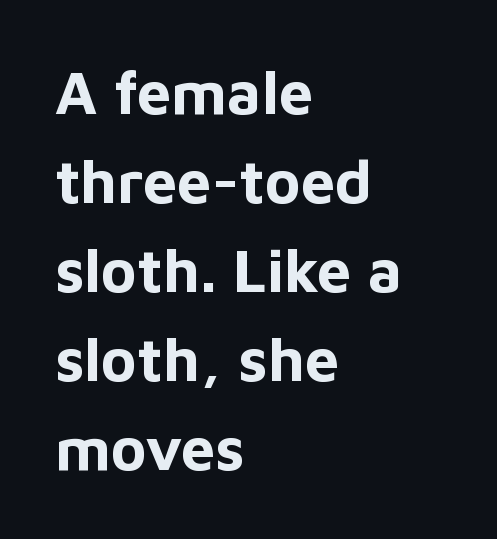
{"serif": "no", "italic": "no", "bold": "yes", "weight": "bold", "width": "normal", "stroke_contrast": "low", "x_height": "medium", "monospaced": "no", "underline": "no", "align": "left", "line_spacing": "normal", "line_spacing_ratio": 1.46, "letter_spacing": "normal", "letter_spacing_em": 0.0, "glyph_px": 61}
